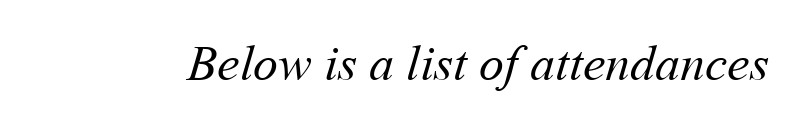
{"bold": "no", "weight": "regular", "width": "normal", "stroke_contrast": "medium", "x_height": "medium", "monospaced": "no", "underline": "no", "letter_spacing": "normal", "letter_spacing_em": 0.0, "glyph_px": 50}
